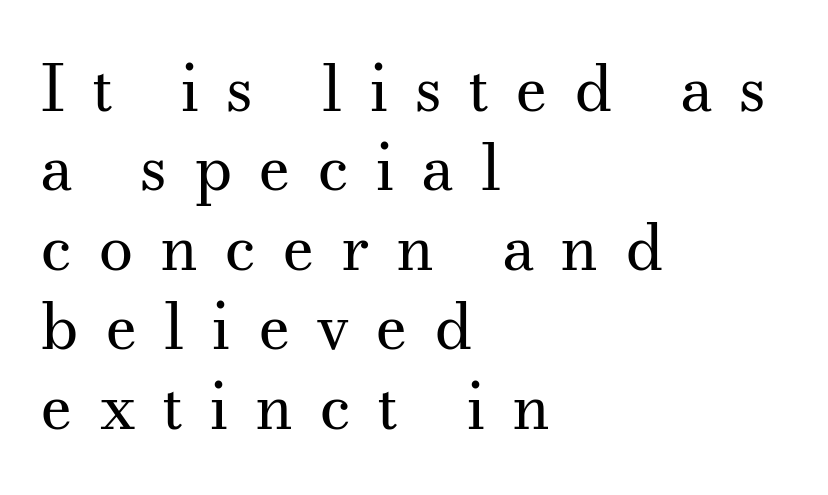
What's the leading like? Ordinary, nothing unusual. Are there feet on the stems? There are — it's a serif. A typesetter would call this heavily tracked-out type. The text block is weighted toward the left margin, trailing off unevenly rightward. Vertical stems look standard width or narrower in stroke.
